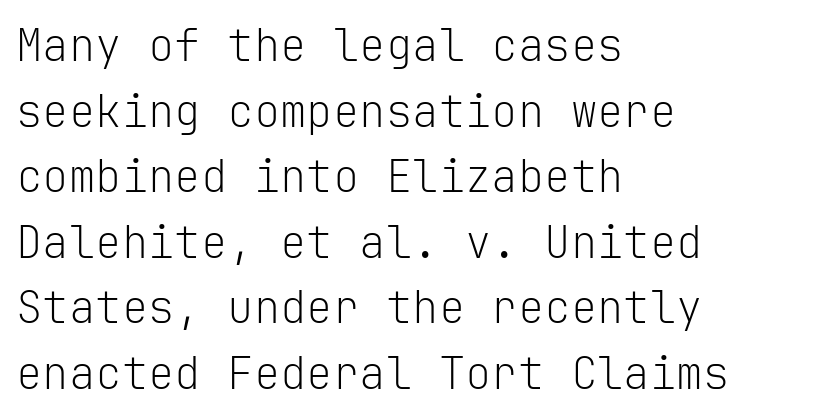
Q: Is the text bold? A: No.
Q: Is the text italic (slanted)? A: No, it is upright.
Q: Is the typeface a serif or a sans-serif typeface? A: Sans-serif.
Q: Is the text underlined? A: No.
Q: How is the paragraph aligned? A: Left-aligned.
Q: Is the spacing between letters normal or unusually wide? A: Normal.
Q: Is the spacing between lines tight, normal or loose? A: Normal.
Q: Width (condensed, normal, or wide)? A: Normal.
Q: Stroke contrast? A: Low.
Q: x-height? A: Medium.
Q: Monospaced? A: Yes.
